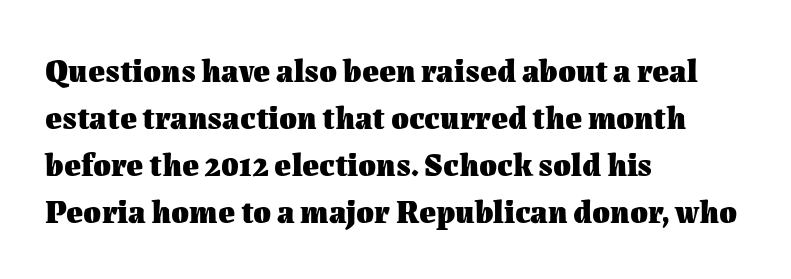
The image shows 32 px heavy type, upright; set left-aligned, normal line spacing (1.47x), normal letter spacing, not underlined; medium stroke contrast and a medium x-height.
